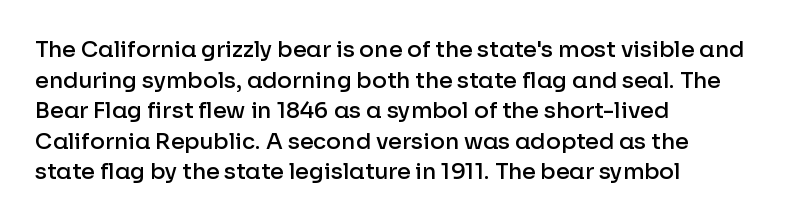
When letters stand straight like this, we call the style roman or upright. The space beneath each line is pristine and unruled. Horizontal alignment here is leftward, the default for most running prose. The gaps between neighbouring characters are ordinary and unremarkable. Students, this is semibold: more ink than regular, less than bold.
